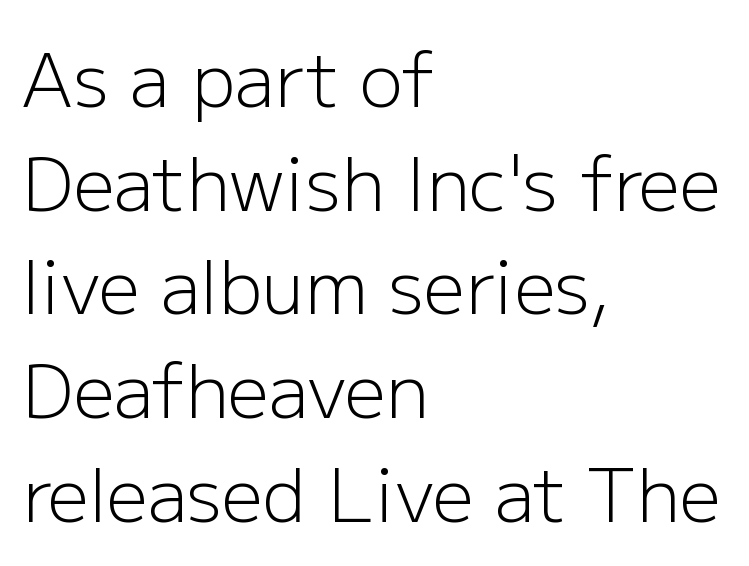
{"serif": "no", "italic": "no", "bold": "no", "weight": "light", "width": "normal", "stroke_contrast": "low", "x_height": "medium", "monospaced": "no", "underline": "no", "align": "left", "line_spacing": "normal", "line_spacing_ratio": 1.42, "letter_spacing": "normal", "letter_spacing_em": 0.0, "glyph_px": 73}
